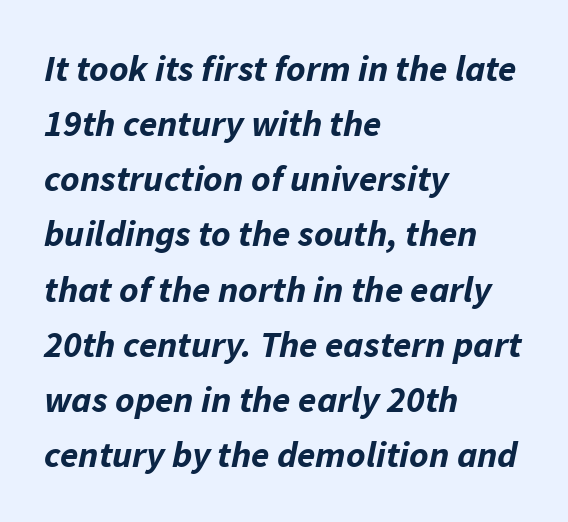
{"italic": "yes", "lean": "right", "slant_degrees": 11, "bold": "yes", "weight": "bold", "width": "normal", "stroke_contrast": "low", "x_height": "medium", "monospaced": "no", "underline": "no", "align": "left", "line_spacing": "normal", "line_spacing_ratio": 1.49, "letter_spacing": "normal", "letter_spacing_em": 0.0, "glyph_px": 37}
